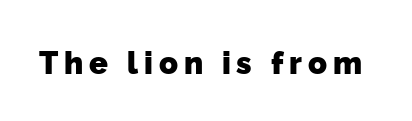
Q: Is the text bold? A: Yes.
Q: Is the typeface a serif or a sans-serif typeface? A: Sans-serif.
Q: Is the text underlined? A: No.
Q: Width (condensed, normal, or wide)? A: Normal.
Q: Stroke contrast? A: Low.
Q: x-height? A: Medium.
Q: Monospaced? A: No.
